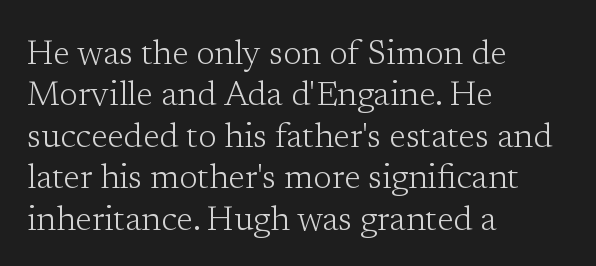
Q: Is the text bold? A: No.
Q: Is the text italic (slanted)? A: No, it is upright.
Q: Is the typeface a serif or a sans-serif typeface? A: Serif.
Q: Is the text underlined? A: No.
Q: How is the paragraph aligned? A: Left-aligned.
Q: Is the spacing between letters normal or unusually wide? A: Normal.
Q: Width (condensed, normal, or wide)? A: Normal.
Q: Stroke contrast? A: Low.
Q: x-height? A: Medium.
Q: Monospaced? A: No.
